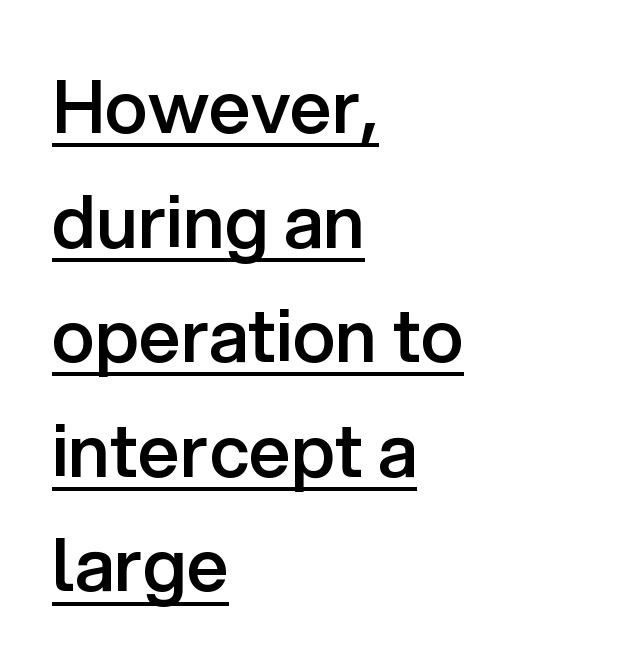
{"serif": "no", "italic": "no", "bold": "semi", "weight": "semibold", "width": "normal", "stroke_contrast": "low", "x_height": "medium", "monospaced": "no", "underline": "yes", "align": "left", "line_spacing": "normal", "line_spacing_ratio": 1.57, "letter_spacing": "normal", "letter_spacing_em": 0.0, "glyph_px": 73}
